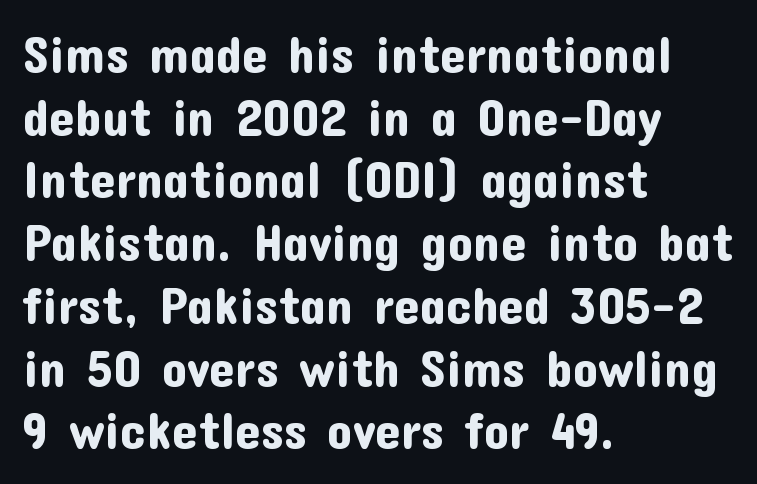
Q: Is the text italic (slanted)? A: No, it is upright.
Q: Is the typeface a serif or a sans-serif typeface? A: Sans-serif.
Q: Is the text underlined? A: No.
Q: How is the paragraph aligned? A: Left-aligned.
Q: Is the spacing between letters normal or unusually wide? A: Normal.
Q: Width (condensed, normal, or wide)? A: Normal.
Q: Stroke contrast? A: Low.
Q: x-height? A: Medium.
Q: Monospaced? A: No.
